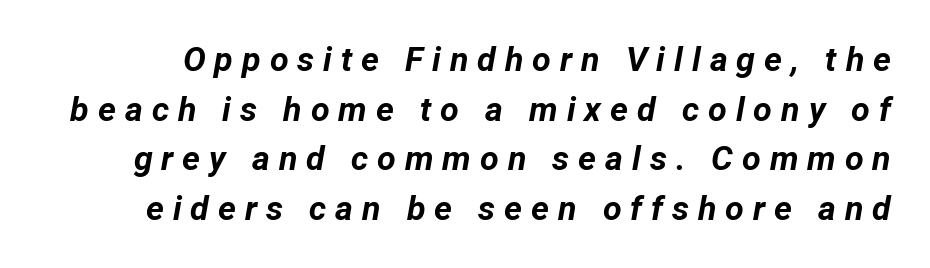
The tracking jumps out immediately: characters are airy and widely separated. This sample keeps an unexceptional amount of space between lines. The typesetting leans heavy: a genuine bold. Clear beneath every line of the passage. There's an unmistakable incline to the writing here. The letters advance in unequal steps, a hallmark of proportional type.
